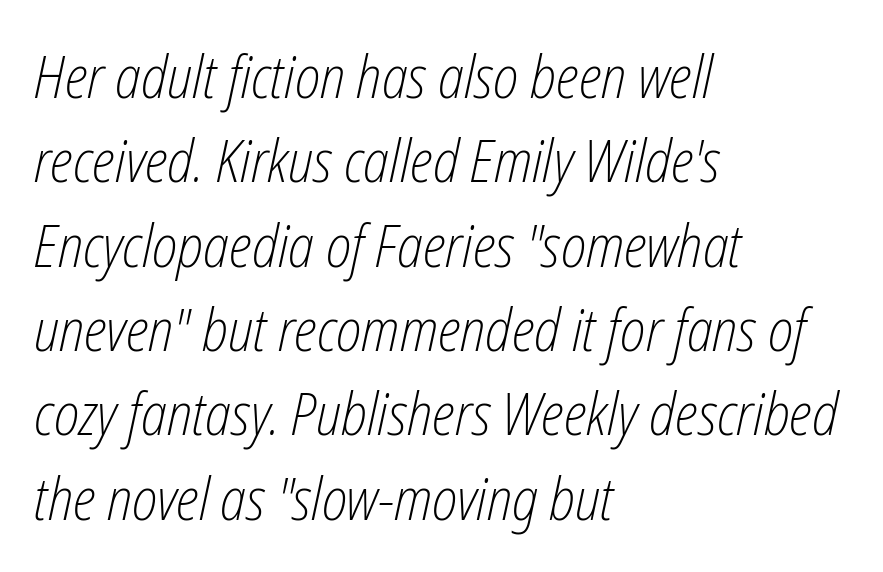
Q: Is the text bold? A: No.
Q: Is the text italic (slanted)? A: Yes, it leans right by about 12 degrees.
Q: Is the text underlined? A: No.
Q: How is the paragraph aligned? A: Left-aligned.
Q: Is the spacing between letters normal or unusually wide? A: Normal.
Q: Is the spacing between lines tight, normal or loose? A: Normal.
Q: Width (condensed, normal, or wide)? A: Condensed.
Q: Stroke contrast? A: Low.
Q: x-height? A: Medium.
Q: Monospaced? A: No.
